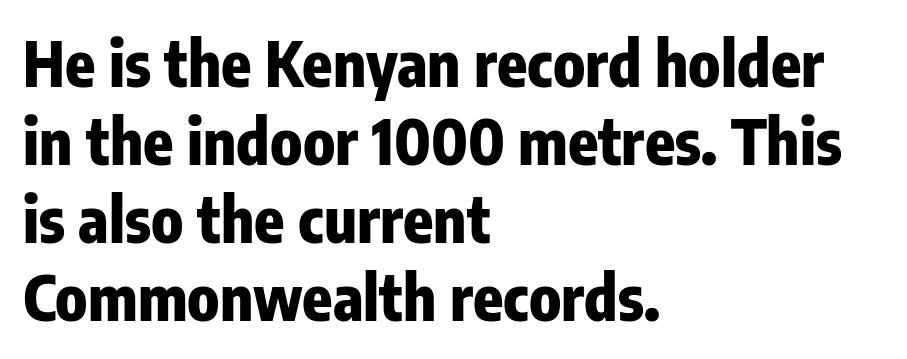
Q: Is the text bold? A: Yes.
Q: Is the text italic (slanted)? A: No, it is upright.
Q: Is the typeface a serif or a sans-serif typeface? A: Sans-serif.
Q: Is the text underlined? A: No.
Q: How is the paragraph aligned? A: Left-aligned.
Q: Is the spacing between letters normal or unusually wide? A: Normal.
Q: Is the spacing between lines tight, normal or loose? A: Normal.
Q: Width (condensed, normal, or wide)? A: Condensed.
Q: Stroke contrast? A: Low.
Q: x-height? A: Medium.
Q: Monospaced? A: No.
